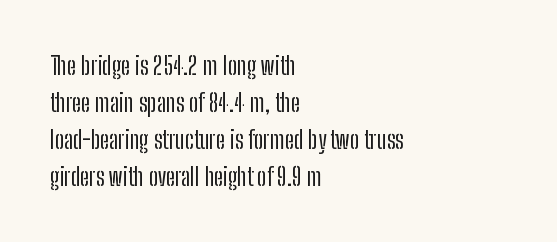
Q: Is the text italic (slanted)? A: No, it is upright.
Q: Is the text underlined? A: No.
Q: How is the paragraph aligned? A: Left-aligned.
Q: Is the spacing between letters normal or unusually wide? A: Normal.
Q: Is the spacing between lines tight, normal or loose? A: Normal.
